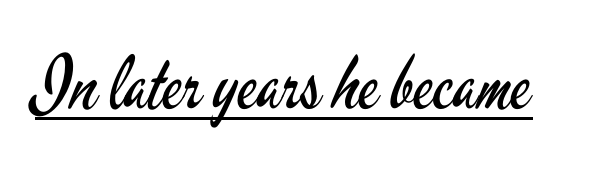
{"serif": "no", "bold": "no", "weight": "regular", "width": "condensed", "stroke_contrast": "low", "x_height": "small", "monospaced": "no", "underline": "yes", "letter_spacing": "normal", "letter_spacing_em": 0.0, "glyph_px": 74}
